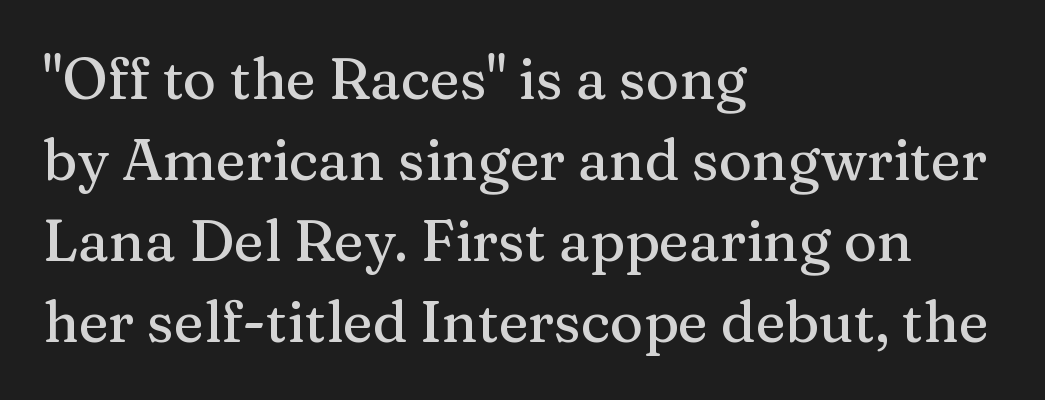
The image shows 57 px serif type, upright; set left-aligned, normal line spacing (1.42x), normal letter spacing, not underlined; medium stroke contrast and a medium x-height.
